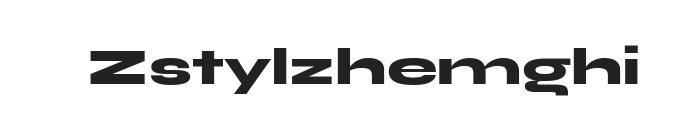
The image shows 51 px heavy, wide sans-serif type, upright; set normal letter spacing, not underlined; medium stroke contrast and a medium x-height.
